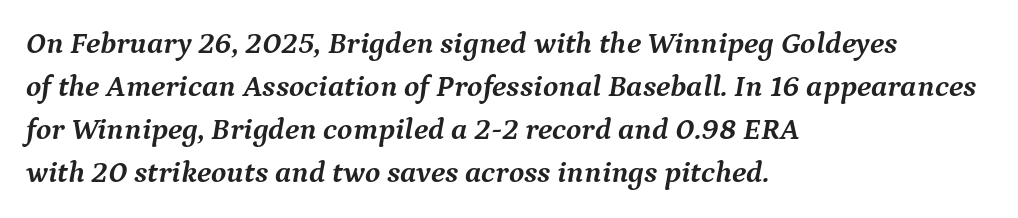
{"serif": "yes", "italic": "yes", "lean": "right", "slant_degrees": 9, "bold": "yes", "weight": "semibold", "width": "normal", "stroke_contrast": "medium", "x_height": "medium", "monospaced": "no", "underline": "no", "align": "left", "line_spacing": "normal", "line_spacing_ratio": 1.39, "letter_spacing": "normal", "letter_spacing_em": 0.0, "glyph_px": 31}
